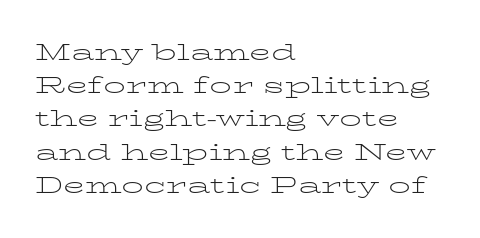
{"italic": "no", "bold": "no", "underline": "no", "align": "left", "line_spacing": "normal", "line_spacing_ratio": 1.51, "letter_spacing": "normal", "letter_spacing_em": 0.0, "glyph_px": 22}
